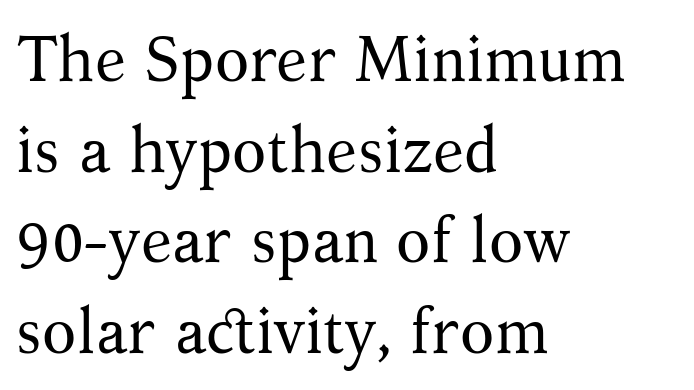
The image shows 63 px regular-weight serif type, upright; set left-aligned, normal line spacing (1.44x), normal letter spacing, not underlined; medium stroke contrast and a medium x-height.
